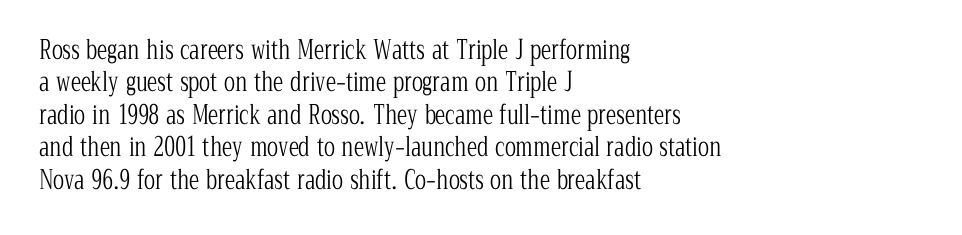
Line spacing here is normal. Nobody touched the tracking dial on this one. Quick note: underline off. Designer's note — italics off, roman on. The lines are quadded left.
